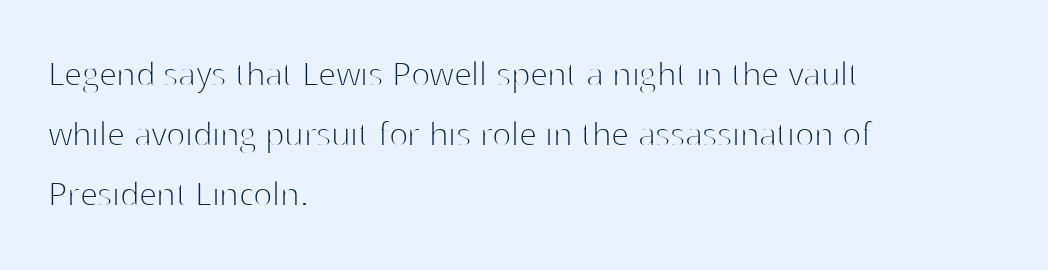
{"serif": "no", "italic": "no", "bold": "no", "weight": "thin", "width": "normal", "stroke_contrast": "high", "x_height": "medium", "monospaced": "no", "underline": "no", "align": "left", "line_spacing": "normal", "line_spacing_ratio": 1.5, "letter_spacing": "normal", "letter_spacing_em": 0.0, "glyph_px": 40}
